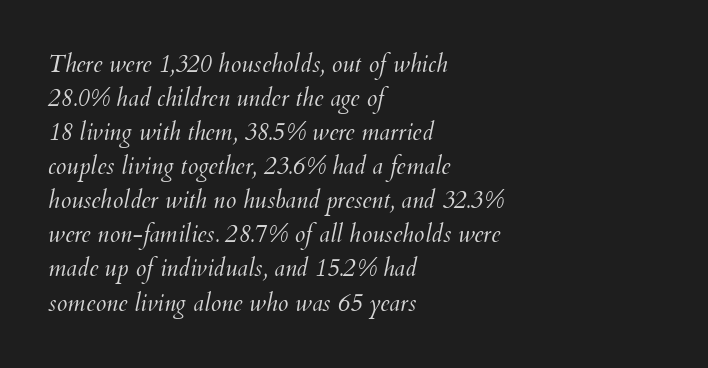
Q: Is the text bold? A: No.
Q: Is the text italic (slanted)? A: Yes, it leans right by about 12 degrees.
Q: Is the text underlined? A: No.
Q: How is the paragraph aligned? A: Left-aligned.
Q: Is the spacing between letters normal or unusually wide? A: Normal.
Q: Is the spacing between lines tight, normal or loose? A: Normal.
